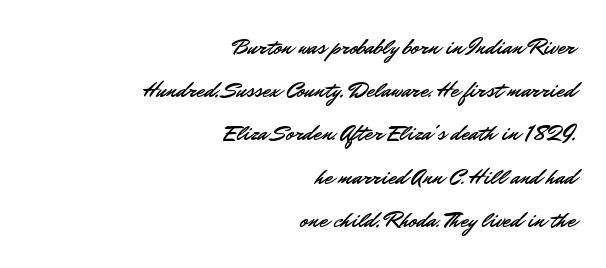
Look at the tracking — it's just the regular setting, nothing added. In CSS terms this would be text-align: right. Nobody drew a line under any word here.
